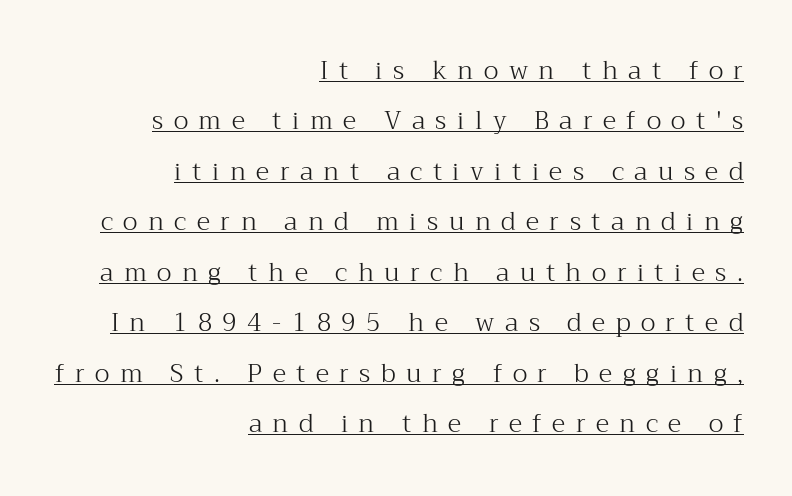
Q: Is the text bold? A: No.
Q: Is the text italic (slanted)? A: No, it is upright.
Q: Is the text underlined? A: Yes.
Q: How is the paragraph aligned? A: Right-aligned.
Q: Is the spacing between letters normal or unusually wide? A: Unusually wide.
Q: Is the spacing between lines tight, normal or loose? A: Loose.
